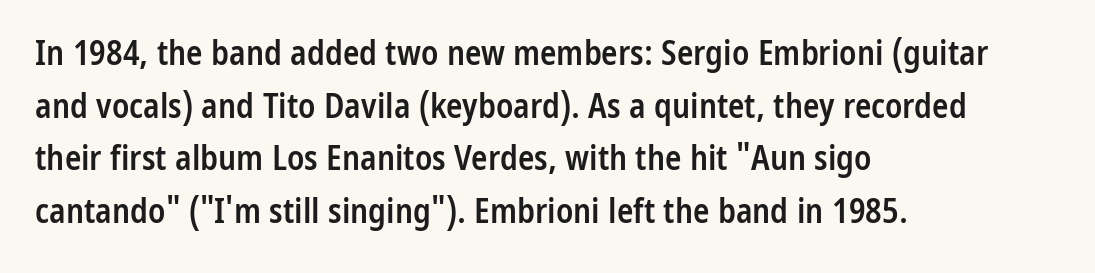
This sample uses plain, unmodified letter spacing. Tall strokes in this sample are plumb rather than angled. In terms of weight, the rendering is demibold, just under bold. Vertically, the passage feels balanced, rows spaced as you'd expect. Think of a printed novel: that variable character pitch is what you see here.
